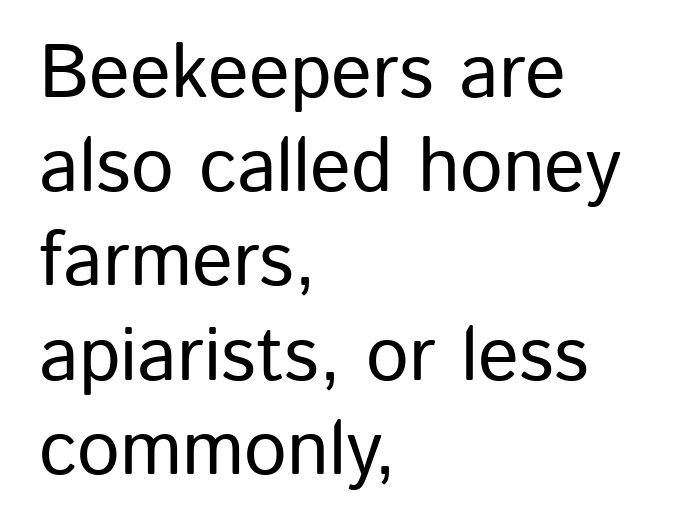
The area under the type is left untouched. This rendering uses left alignment, leaving the right contour irregular. The letters advance in unequal steps, a hallmark of proportional type. Characters follow at the spacing the type designer built in. The text was rendered using a sans face with plain stroke endings. Unlike italic type, these characters show no tilt at all.
